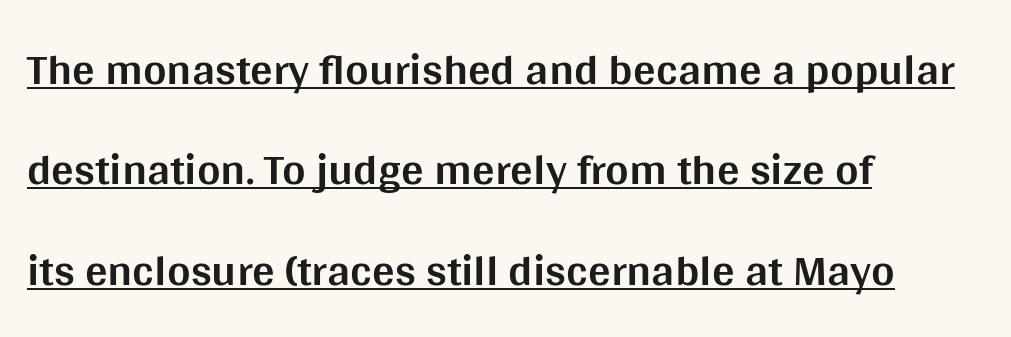
Q: Is the text bold? A: Yes.
Q: Is the text italic (slanted)? A: No, it is upright.
Q: Is the typeface a serif or a sans-serif typeface? A: Sans-serif.
Q: Is the text underlined? A: Yes.
Q: How is the paragraph aligned? A: Left-aligned.
Q: Is the spacing between letters normal or unusually wide? A: Normal.
Q: Is the spacing between lines tight, normal or loose? A: Loose.
Q: Width (condensed, normal, or wide)? A: Normal.
Q: Stroke contrast? A: Medium.
Q: x-height? A: Large.
Q: Monospaced? A: No.
